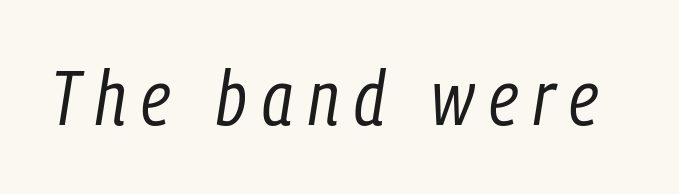
The image shows 76 px regular-weight, condensed type, italic (leaning right); set unusually wide letter spacing (+0.2 em), not underlined; low stroke contrast and a medium x-height.
